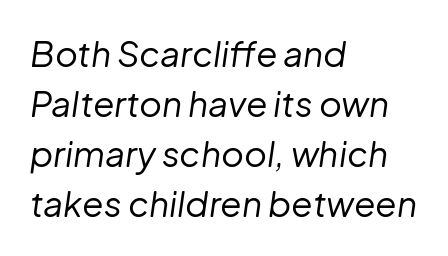
The image shows 35 px regular-weight type, italic (leaning right); set left-aligned, normal line spacing (1.43x), normal letter spacing, not underlined; low stroke contrast and a medium x-height.
